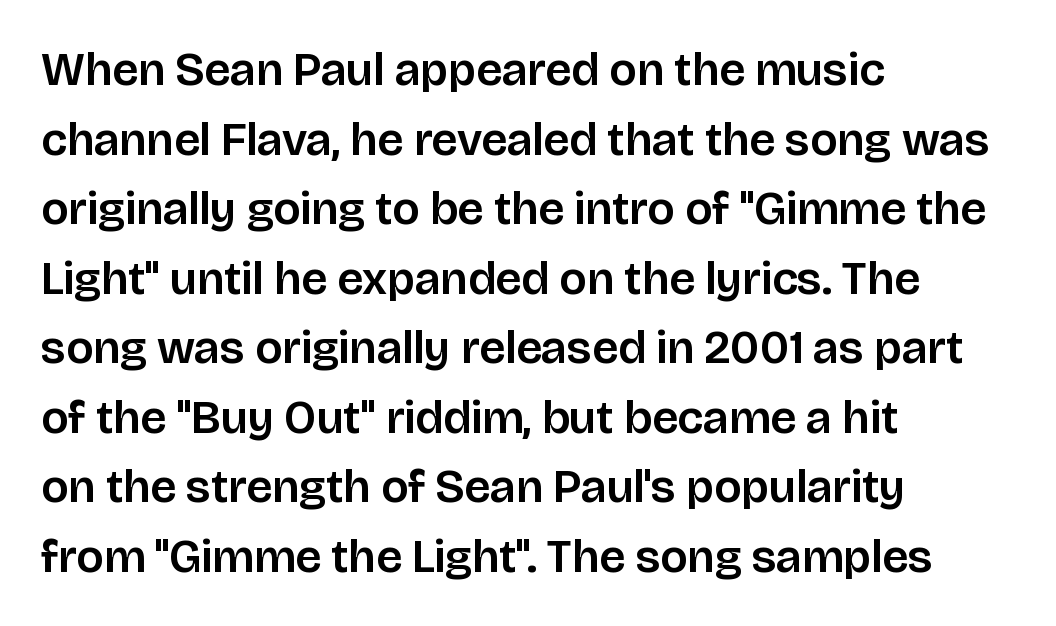
{"serif": "no", "italic": "no", "width": "normal", "stroke_contrast": "low", "x_height": "large", "monospaced": "no", "underline": "no", "align": "left", "line_spacing": "normal", "line_spacing_ratio": 1.48, "letter_spacing": "normal", "letter_spacing_em": 0.0, "glyph_px": 47}
